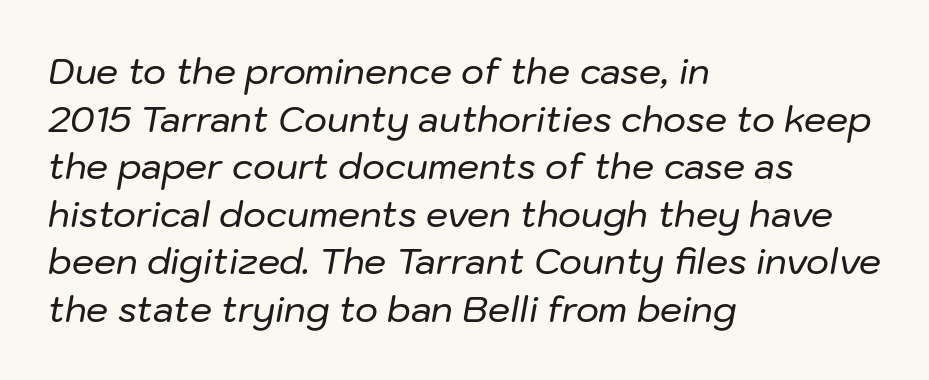
Q: Is the text italic (slanted)? A: Yes, it leans right by about 10 degrees.
Q: Is the text underlined? A: No.
Q: How is the paragraph aligned? A: Left-aligned.
Q: Is the spacing between letters normal or unusually wide? A: Normal.
Q: Is the spacing between lines tight, normal or loose? A: Normal.
Q: Width (condensed, normal, or wide)? A: Normal.
Q: Stroke contrast? A: Low.
Q: x-height? A: Medium.
Q: Monospaced? A: No.
